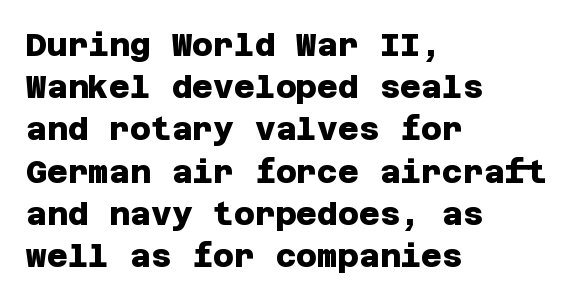
A full-strength bold gives these letters their thick strokes. Successive baselines arrive at the customary interval. Inter-character spacing is left at the font's built-in metrics. The type family on display is of the sans-serif kind. Descenders are the only things crossing below the line.
